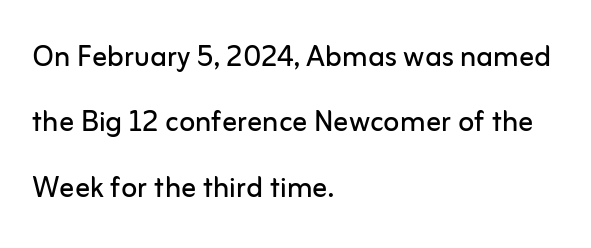
{"serif": "no", "italic": "no", "bold": "no", "weight": "regular", "width": "normal", "stroke_contrast": "low", "x_height": "medium", "monospaced": "no", "underline": "no", "align": "left", "line_spacing_ratio": 1.77, "letter_spacing": "normal", "letter_spacing_em": 0.0, "glyph_px": 37}
